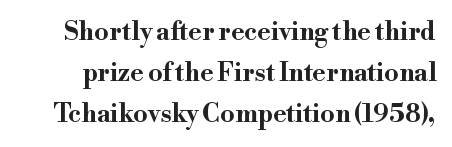
The image shows 25 px bold type, upright; set normal line spacing (1.64x), normal letter spacing, not underlined.
